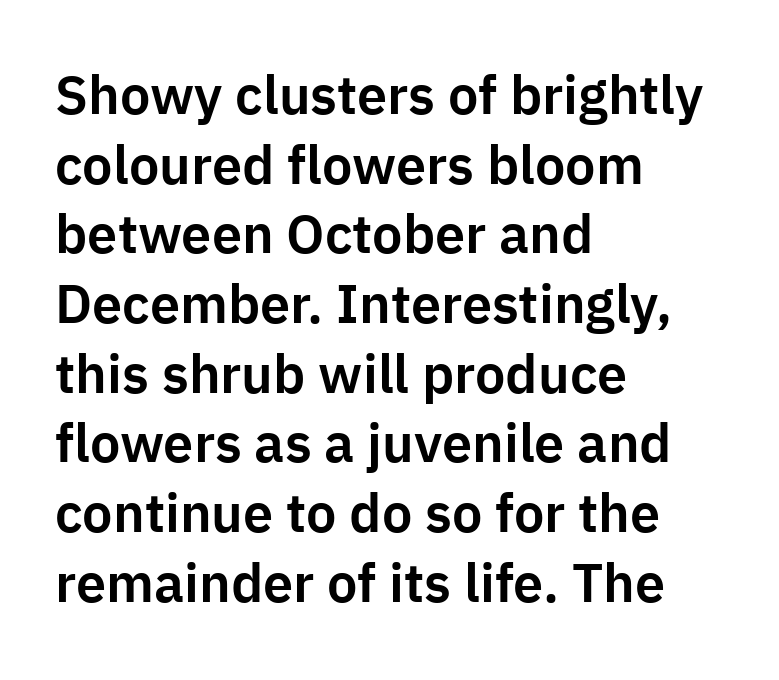
{"serif": "no", "italic": "no", "width": "normal", "stroke_contrast": "low", "x_height": "medium", "monospaced": "no", "underline": "no", "align": "left", "line_spacing": "normal", "line_spacing_ratio": 1.29, "letter_spacing": "normal", "letter_spacing_em": 0.0, "glyph_px": 54}
